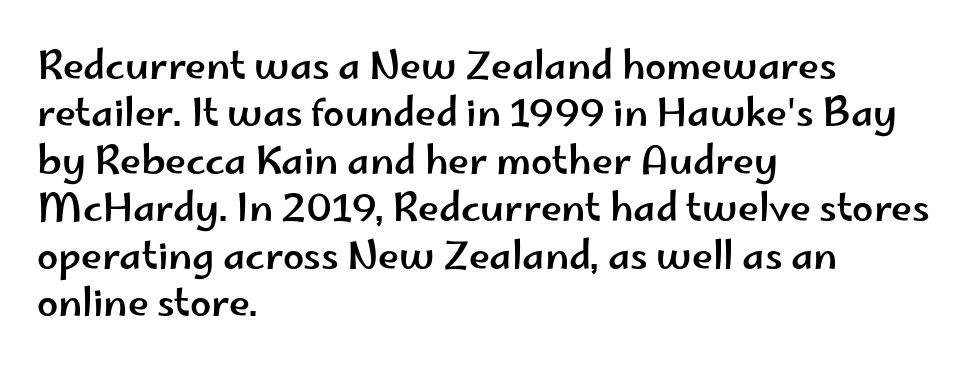
Looks like regular typesetting: each glyph gets only the width it needs. Lines of text with bare space underneath. No italicization has been applied; the sample stays upright. One glance says typical: line gaps are just what's usual.
